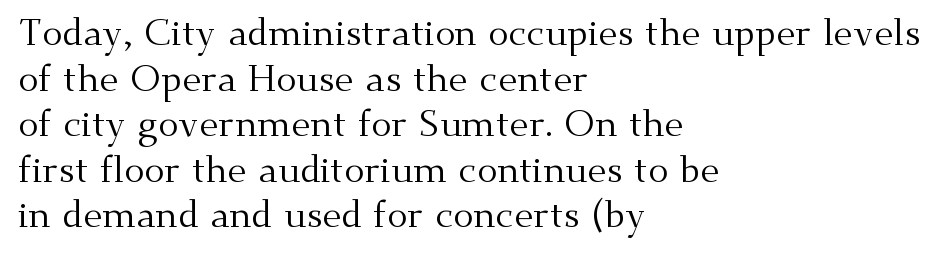
When letters stand straight like this, we call the style roman or upright. Serif or sans? Serif — the stroke terminals have little feet. Just letters on the line, the space beneath them empty. Is this a fixed-width face? No — the glyphs have proportional, varying widths.
